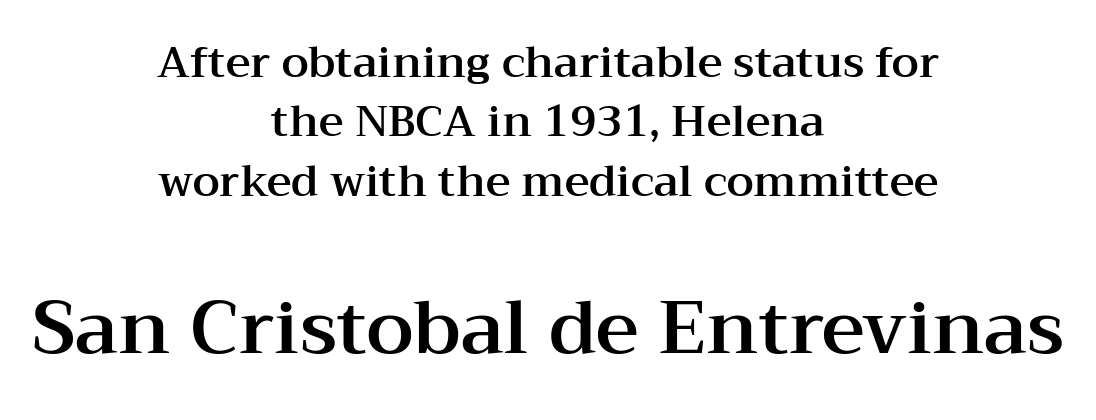
The image shows 75 px wide serif type, upright; set centered, normal line spacing (1.38x), normal letter spacing, not underlined; the second (bottom) block is 1.74x larger; medium stroke contrast and a medium x-height.
